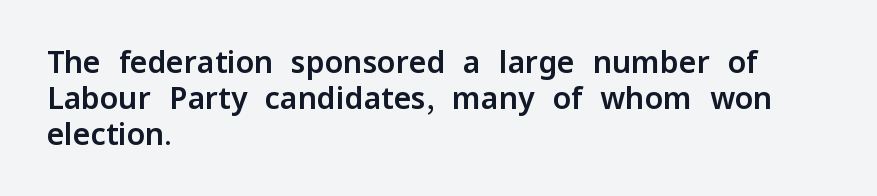
You could not count columns in this text — the font is proportionally spaced. Does the type have serifs? No, each stem ends abruptly. Is the block centered? No — it sits flush against the left margin. Nobody drew a line under any word here. Nope, not italic — everything's standing straight. The gaps between neighbouring characters are ordinary and unremarkable.
